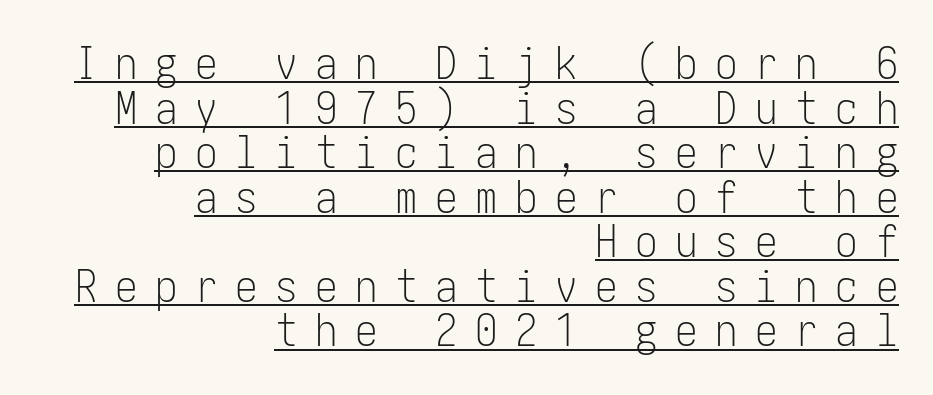
The image shows 45 px light, condensed sans-serif type, upright; set right-aligned, tight line spacing (0.99x), unusually wide letter spacing (+0.39 em), underlined; low stroke contrast and a medium x-height.
